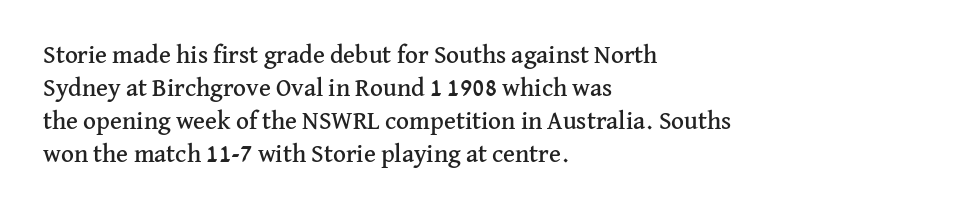
Q: Is the text italic (slanted)? A: No, it is upright.
Q: Is the text underlined? A: No.
Q: How is the paragraph aligned? A: Left-aligned.
Q: Is the spacing between letters normal or unusually wide? A: Normal.
Q: Is the spacing between lines tight, normal or loose? A: Normal.
